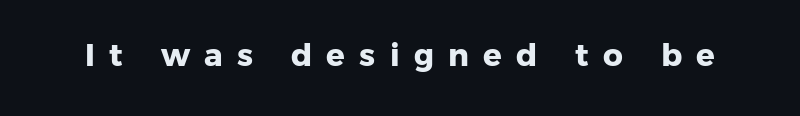
{"serif": "no", "bold": "yes", "weight": "heavy", "width": "normal", "stroke_contrast": "low", "x_height": "medium", "monospaced": "no", "underline": "no", "letter_spacing": "wide", "letter_spacing_em": 0.46, "glyph_px": 31}
